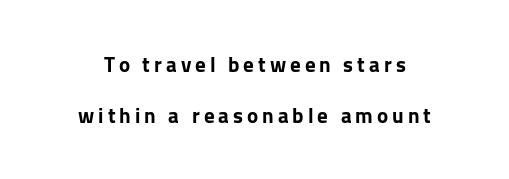
Q: Is the text bold? A: Yes.
Q: Is the text italic (slanted)? A: No, it is upright.
Q: Is the text underlined? A: No.
Q: How is the paragraph aligned? A: Centered.
Q: Is the spacing between lines tight, normal or loose? A: Loose.
